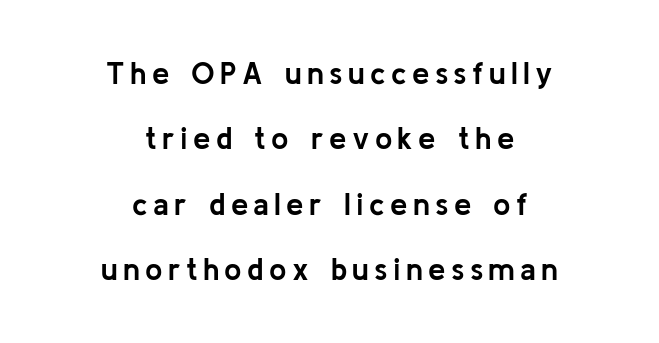
The image shows 31 px semibold sans-serif type, upright; set centered, loose line spacing (2.11x), not underlined; low stroke contrast and a medium x-height.
